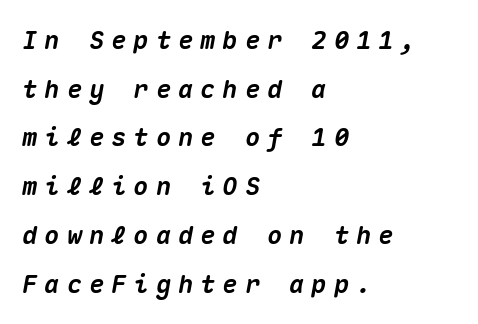
{"italic": "yes", "lean": "right", "slant_degrees": 10, "bold": "yes", "underline": "no", "align": "left", "line_spacing": "loose", "line_spacing_ratio": 1.95, "letter_spacing": "wide", "letter_spacing_em": 0.29, "glyph_px": 25}
